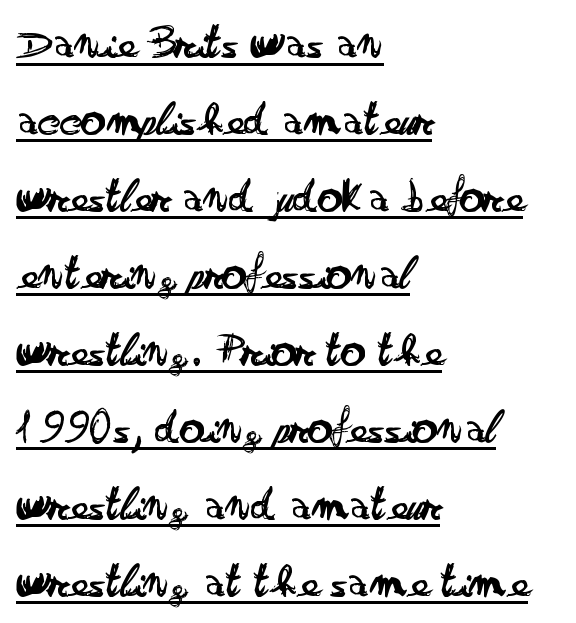
Think of a printed novel: that variable character pitch is what you see here. Nothing sits at the stroke ends, so this counts as sans-serif. The sample's only ornament is a line tracing under the words. In CSS terms this would be text-align: left. The letters look calm and open, with moderate or lighter stems.
